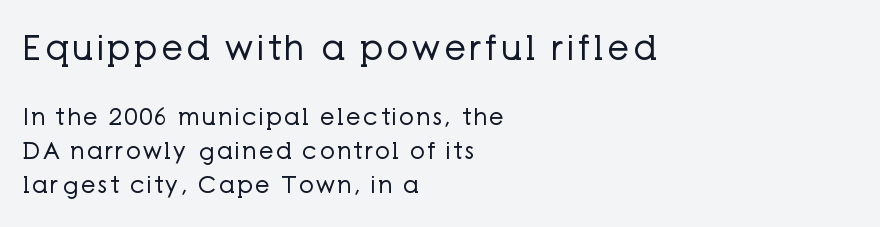
Which of the two is more prominent by size? The first, at the top. Character widths vary here, with narrow letters taking less room than wide ones. This sample keeps an unexceptional amount of space between lines. If you drew a ruler down the left edge, every line would touch it.
